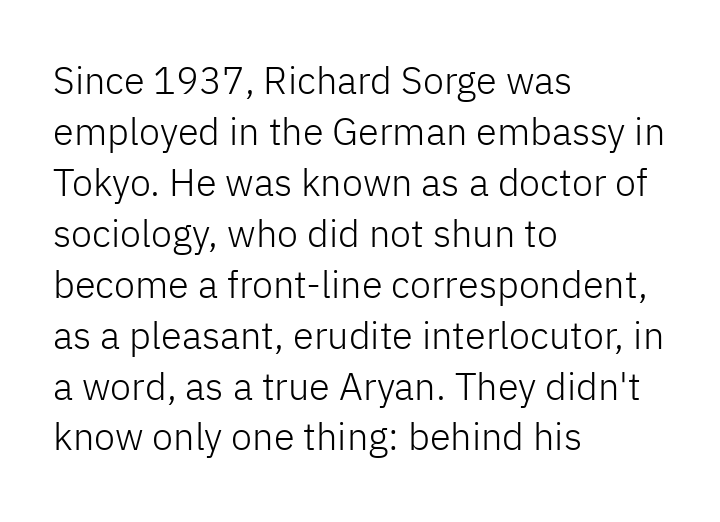
The image shows 38 px light sans-serif type, upright; set left-aligned, normal line spacing (1.34x), normal letter spacing, not underlined; low stroke contrast and a medium x-height.
